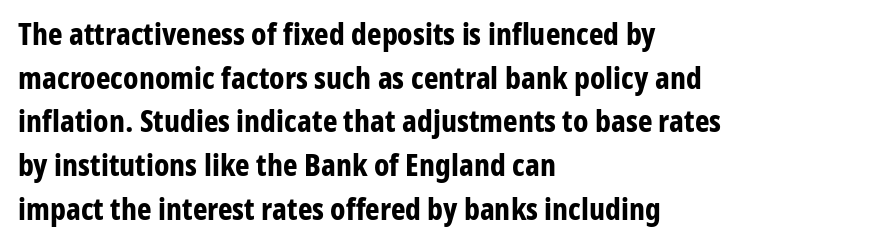
Q: Is the text bold? A: Yes.
Q: Is the text italic (slanted)? A: No, it is upright.
Q: Is the typeface a serif or a sans-serif typeface? A: Sans-serif.
Q: Is the text underlined? A: No.
Q: How is the paragraph aligned? A: Left-aligned.
Q: Is the spacing between letters normal or unusually wide? A: Normal.
Q: Is the spacing between lines tight, normal or loose? A: Normal.
Q: Width (condensed, normal, or wide)? A: Condensed.
Q: Stroke contrast? A: Low.
Q: x-height? A: Medium.
Q: Monospaced? A: No.
